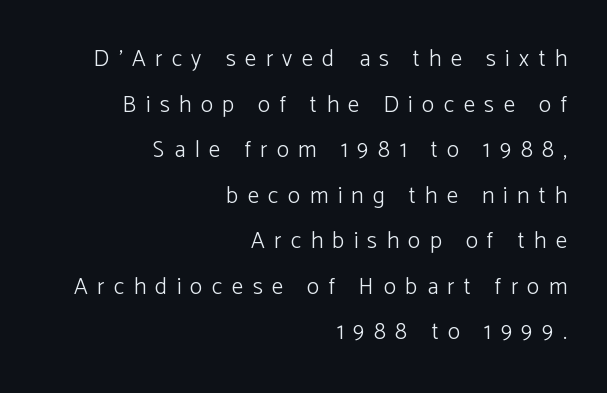
The image shows 23 px text type, upright; set right-aligned, loose line spacing (1.98x), unusually wide letter spacing (+0.41 em), not underlined.
